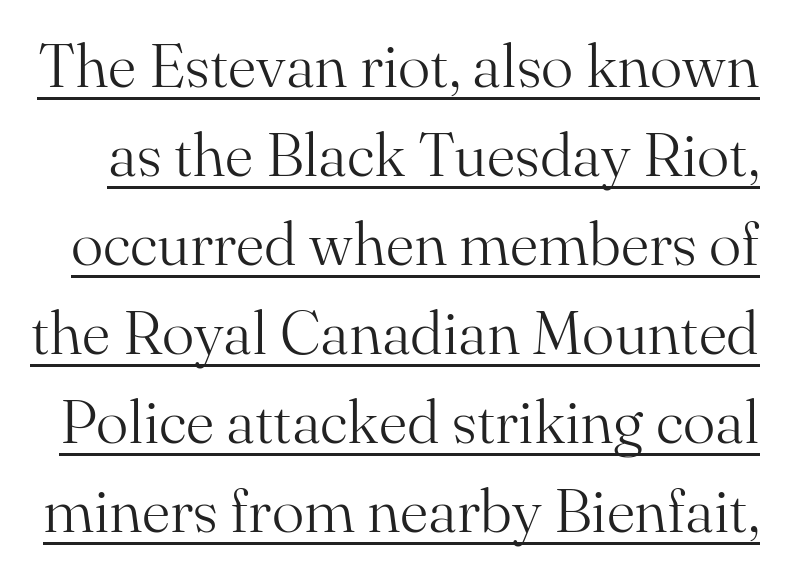
The image shows 61 px light serif type, upright; set normal line spacing (1.46x), normal letter spacing, underlined; medium stroke contrast and a small x-height.
